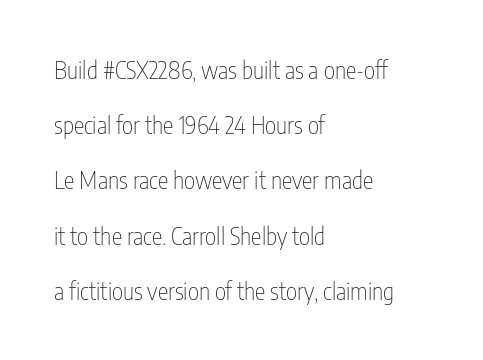
{"italic": "no", "bold": "no", "underline": "no", "align": "left", "line_spacing": "loose", "line_spacing_ratio": 2.3, "letter_spacing": "normal", "letter_spacing_em": 0.0, "glyph_px": 24}
